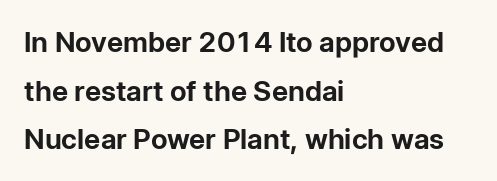
Casual observation: everything's shoved over to the left. Stroke terminals: plain, sans-serif. This is the regular roman posture of the typeface. Nobody drew a line under any word here. The rendering uses natural spacing where letterforms have individual widths. Each word holds together tightly as a unit, with standard inter-letter gaps.
